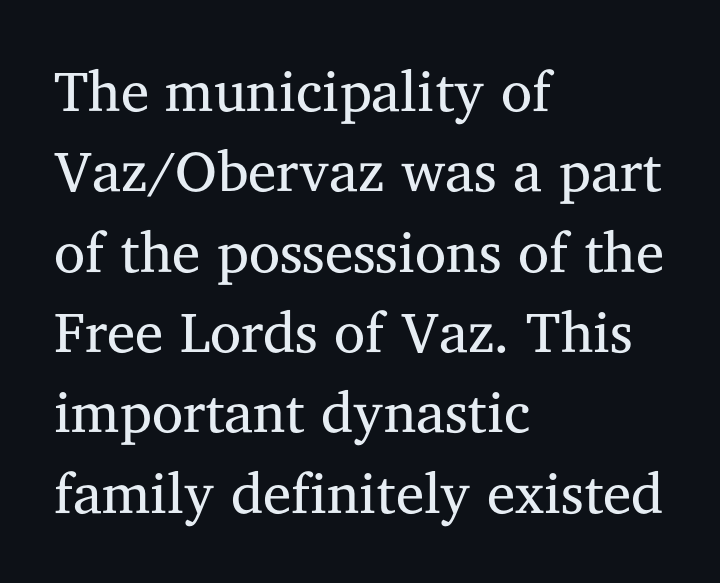
Spacing verdict: proportional, widths tailored to each character. Every character sits straight up, as roman type does. Each line starts at the same left margin while the right side varies. Little horizontal feet cap the strokes, marking this as serif type. The face used here is rendered with its standard letterfit. Stems and bowls with no extra thickness — not bold.
